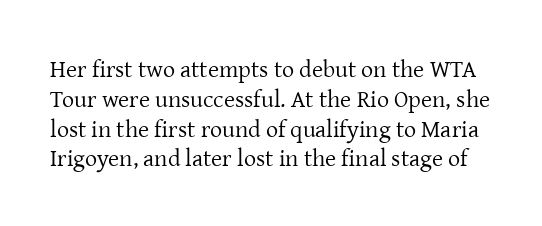
{"italic": "no", "bold": "no", "underline": "no", "line_spacing_ratio": 1.24, "letter_spacing": "normal", "letter_spacing_em": 0.0, "glyph_px": 24}
